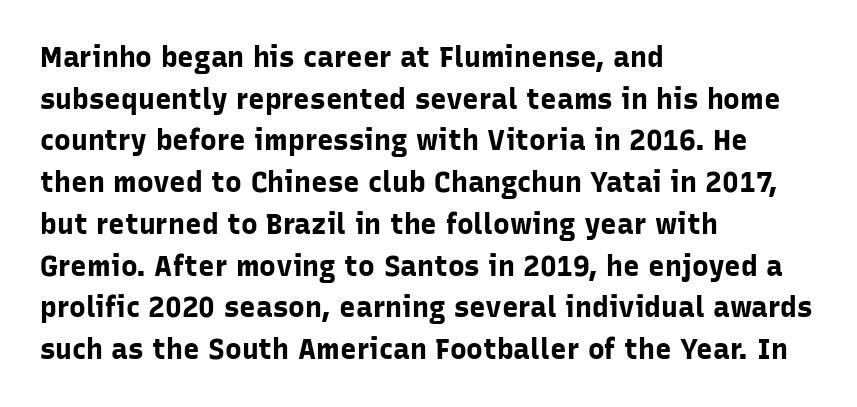
Q: Is the text bold? A: Yes.
Q: Is the text italic (slanted)? A: No, it is upright.
Q: Is the typeface a serif or a sans-serif typeface? A: Sans-serif.
Q: Is the text underlined? A: No.
Q: How is the paragraph aligned? A: Left-aligned.
Q: Is the spacing between letters normal or unusually wide? A: Normal.
Q: Is the spacing between lines tight, normal or loose? A: Normal.
Q: Width (condensed, normal, or wide)? A: Normal.
Q: Stroke contrast? A: Low.
Q: x-height? A: Medium.
Q: Monospaced? A: No.
